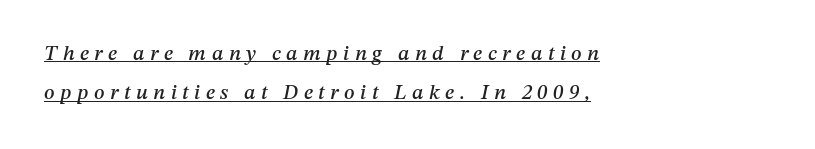
Short and long lines alike share a common starting point at left. Tracking value appears strongly positive — letters spread wide. This is oblique type, the kind used for emphasis or titles. The passage shown is underscored from start to finish.
